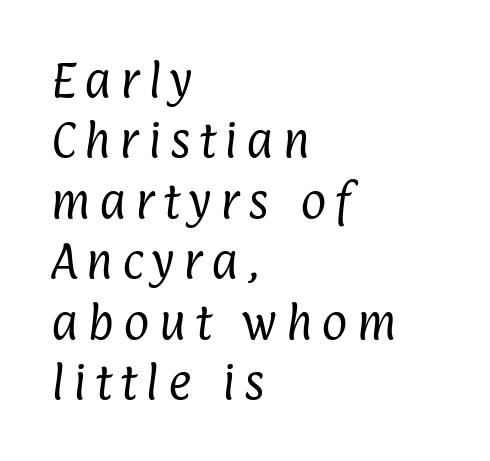
Q: Is the text bold? A: No.
Q: Is the typeface a serif or a sans-serif typeface? A: Sans-serif.
Q: Is the text underlined? A: No.
Q: How is the paragraph aligned? A: Left-aligned.
Q: Is the spacing between letters normal or unusually wide? A: Unusually wide.
Q: Is the spacing between lines tight, normal or loose? A: Normal.
Q: Width (condensed, normal, or wide)? A: Condensed.
Q: Stroke contrast? A: Low.
Q: x-height? A: Medium.
Q: Monospaced? A: No.
